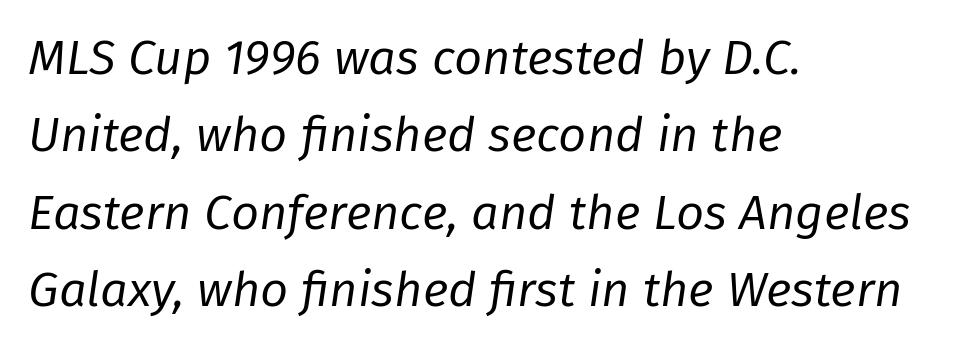
{"italic": "yes", "lean": "right", "slant_degrees": 8, "bold": "no", "weight": "regular", "width": "normal", "stroke_contrast": "low", "x_height": "medium", "monospaced": "no", "underline": "no", "align": "left", "line_spacing": "normal", "line_spacing_ratio": 1.58, "letter_spacing": "normal", "letter_spacing_em": 0.0, "glyph_px": 49}
